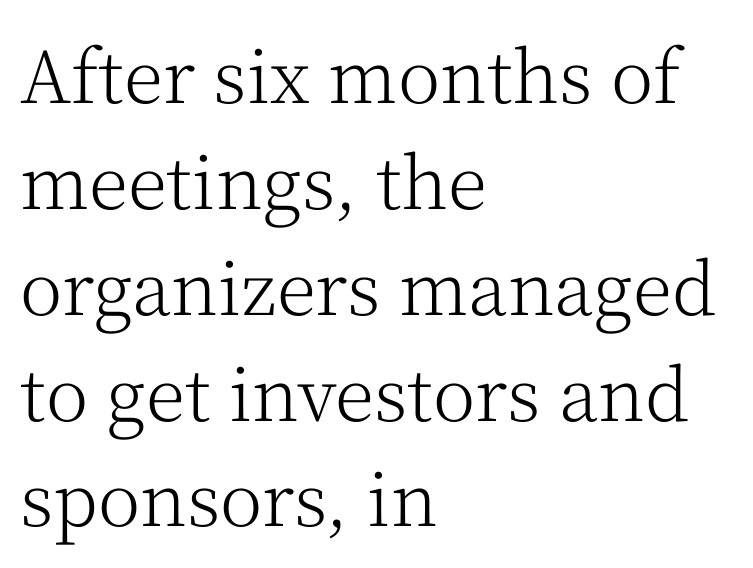
{"serif": "yes", "italic": "no", "bold": "no", "weight": "light", "width": "normal", "stroke_contrast": "medium", "x_height": "medium", "monospaced": "no", "underline": "no", "align": "left", "line_spacing": "normal", "line_spacing_ratio": 1.47, "letter_spacing": "normal", "letter_spacing_em": 0.0, "glyph_px": 72}
